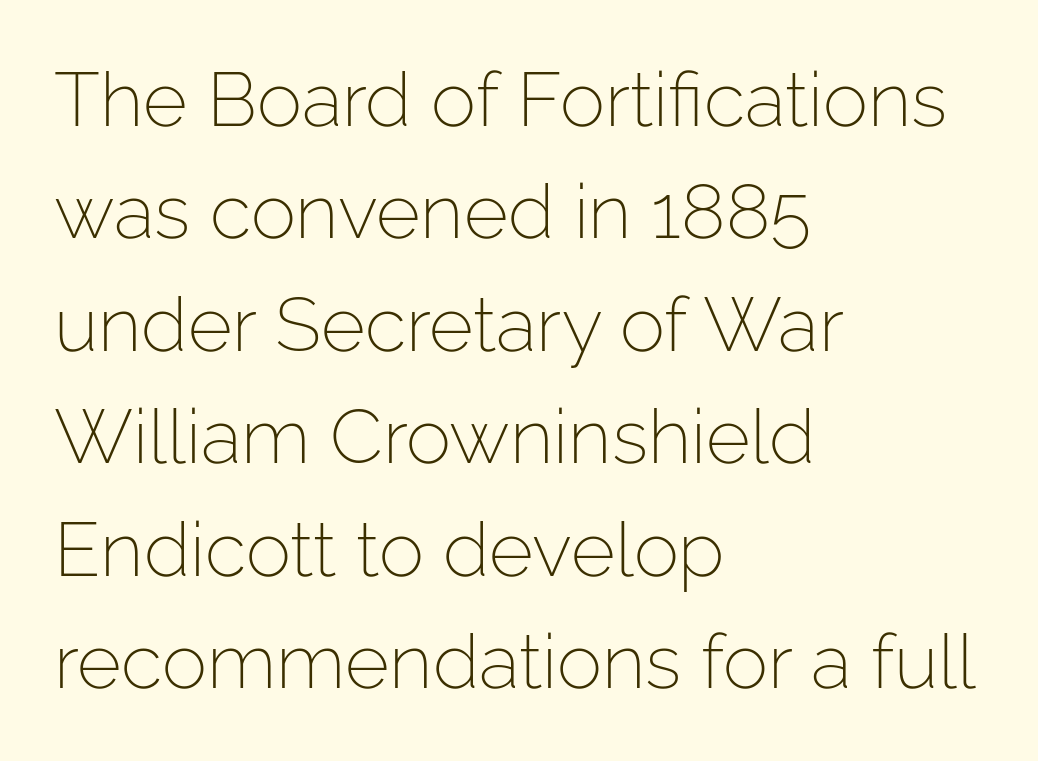
Q: Is the text bold? A: No.
Q: Is the text italic (slanted)? A: No, it is upright.
Q: Is the typeface a serif or a sans-serif typeface? A: Sans-serif.
Q: Is the text underlined? A: No.
Q: How is the paragraph aligned? A: Left-aligned.
Q: Is the spacing between letters normal or unusually wide? A: Normal.
Q: Is the spacing between lines tight, normal or loose? A: Normal.
Q: Width (condensed, normal, or wide)? A: Normal.
Q: Stroke contrast? A: Low.
Q: x-height? A: Medium.
Q: Monospaced? A: No.
